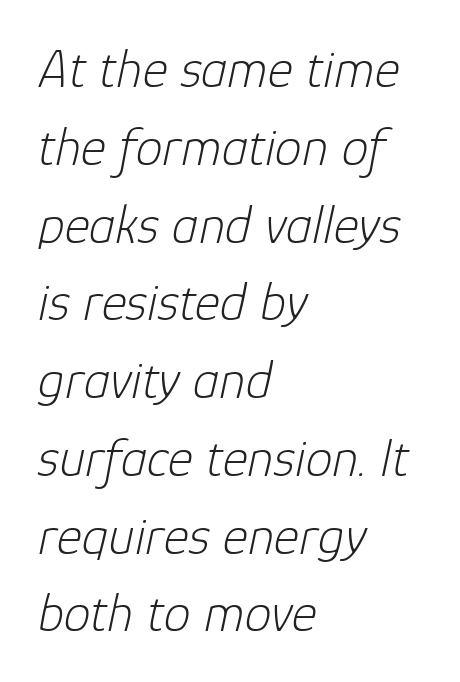
Q: Is the text bold? A: No.
Q: Is the text italic (slanted)? A: Yes, it leans right by about 12 degrees.
Q: Is the text underlined? A: No.
Q: How is the paragraph aligned? A: Left-aligned.
Q: Is the spacing between letters normal or unusually wide? A: Normal.
Q: Is the spacing between lines tight, normal or loose? A: Normal.
Q: Width (condensed, normal, or wide)? A: Normal.
Q: Stroke contrast? A: Low.
Q: x-height? A: Medium.
Q: Monospaced? A: No.
